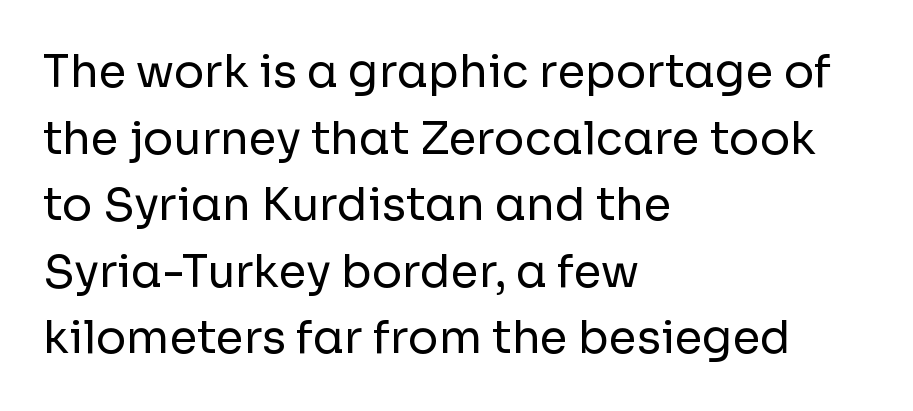
{"serif": "no", "italic": "no", "bold": "no", "weight": "regular", "width": "normal", "stroke_contrast": "low", "x_height": "medium", "monospaced": "no", "underline": "no", "align": "left", "line_spacing": "normal", "line_spacing_ratio": 1.48, "letter_spacing": "normal", "letter_spacing_em": 0.0, "glyph_px": 45}
